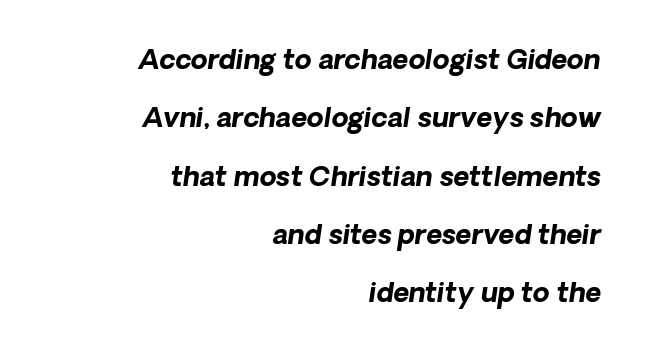
{"italic": "yes", "lean": "right", "slant_degrees": 8, "bold": "yes", "underline": "no", "align": "right", "line_spacing": "loose", "line_spacing_ratio": 2.16, "letter_spacing": "normal", "letter_spacing_em": 0.0, "glyph_px": 27}
